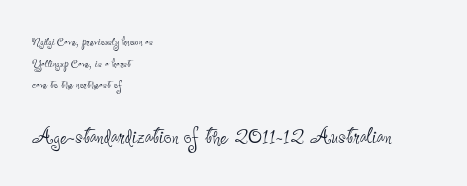
{"bold": "no", "underline": "no", "align": "left", "line_spacing": "normal", "line_spacing_ratio": 1.54, "letter_spacing": "normal", "letter_spacing_em": 0.0, "larger_block": "second", "size_ratio": 1.93, "glyph_px": 27}
